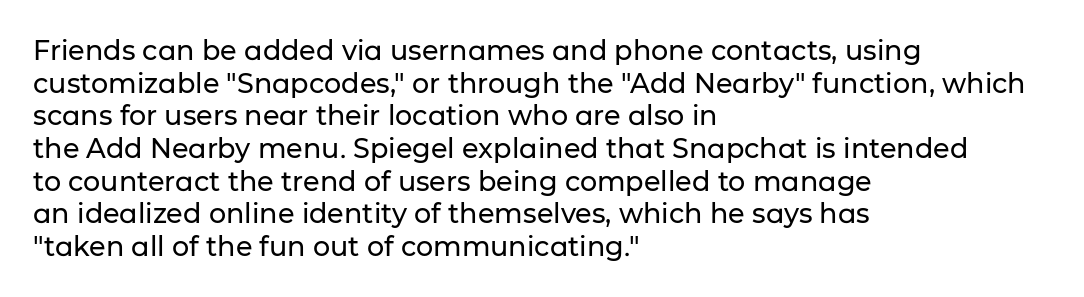
The image shows 27 px text type, upright; set left-aligned, line spacing 1.21x, normal letter spacing, not underlined.
